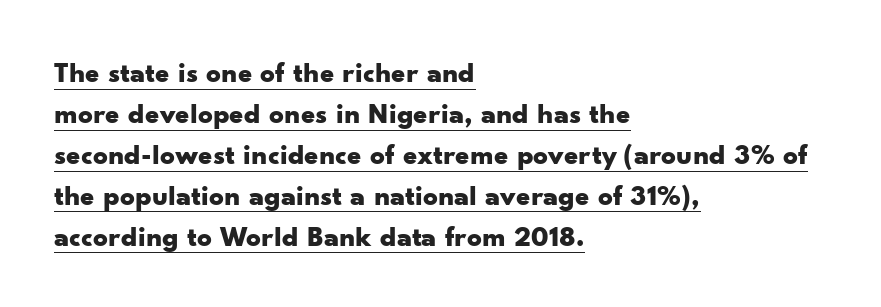
The image shows 29 px bold, wide sans-serif type, upright; set left-aligned, normal line spacing (1.41x), normal letter spacing, underlined; low stroke contrast and a small x-height.
